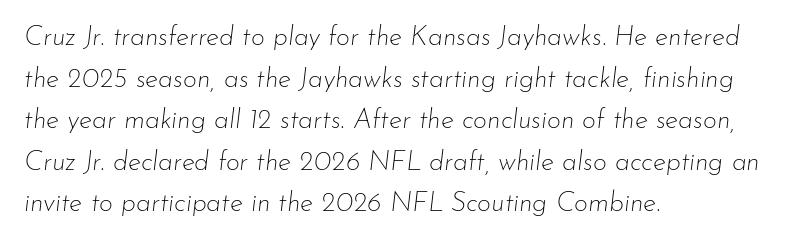
The characters are drawn with everyday or finer stroke widths. Check the space under the baseline: it is left empty. Each new line begins a customary step beneath the previous one. The lettering tilts uniformly, giving the passage an italic look. The type is set solid horizontally, with unmodified tracking.
